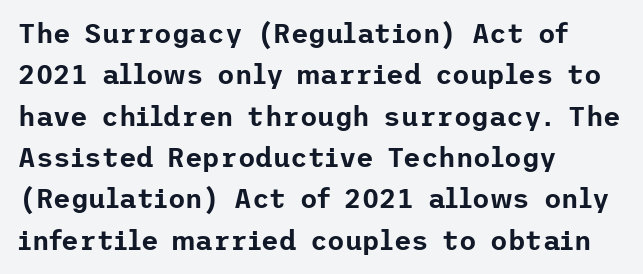
{"italic": "no", "underline": "no", "align": "left", "line_spacing": "normal", "line_spacing_ratio": 1.53, "letter_spacing": "normal", "letter_spacing_em": 0.0, "glyph_px": 27}
